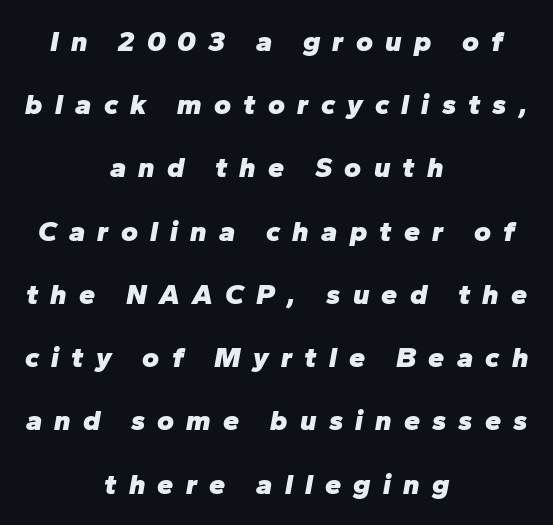
Q: Is the text bold? A: Yes.
Q: Is the text italic (slanted)? A: Yes, it leans right by about 10 degrees.
Q: Is the text underlined? A: No.
Q: How is the paragraph aligned? A: Centered.
Q: Is the spacing between letters normal or unusually wide? A: Unusually wide.
Q: Is the spacing between lines tight, normal or loose? A: Loose.
Q: Width (condensed, normal, or wide)? A: Normal.
Q: Stroke contrast? A: Low.
Q: x-height? A: Medium.
Q: Monospaced? A: No.
